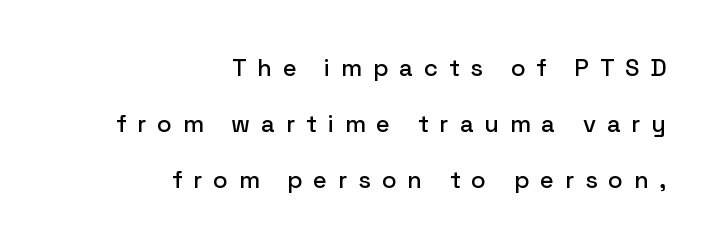
The image shows 24 px text type, upright; set right-aligned, loose line spacing (2.34x), unusually wide letter spacing (+0.45 em), not underlined.
